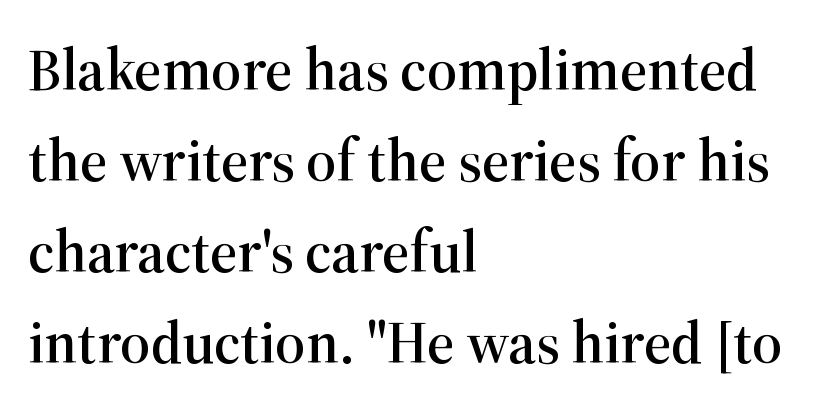
If you drew a ruler down the left edge, every line would touch it. Here the designer chose a conventional face with non-uniform glyph widths. The face used here is seriffed, in the tradition of book romans. Each word holds together tightly as a unit, with standard inter-letter gaps. You can tell it's not italic because the verticals are truly vertical. The block of text has a typical density, with ordinary space between rows.
